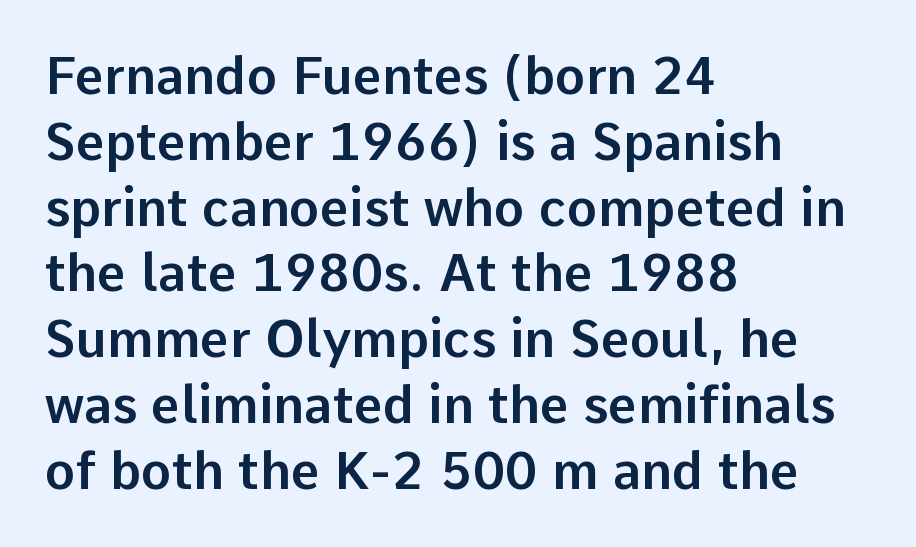
The image shows 51 px sans-serif type, upright; set left-aligned, normal line spacing (1.29x), normal letter spacing, not underlined; low stroke contrast and a medium x-height.
